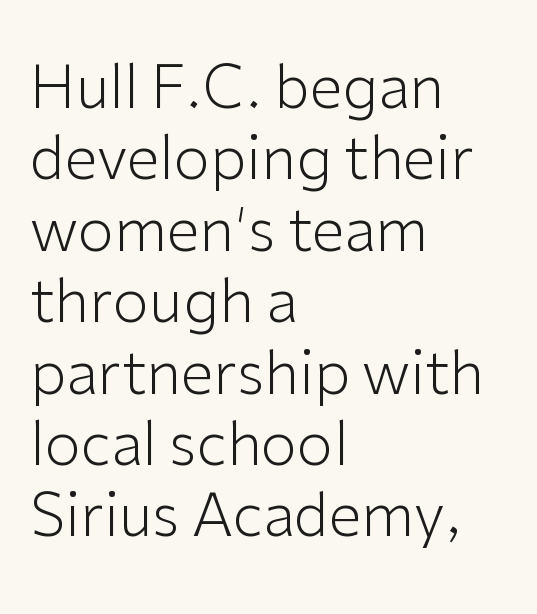
Letters rest on an invisible, unmarked baseline. The passage shown has conventional tracking throughout. Proportional: the letters do not fall into vertical columns. The letters stand straight up with perfectly vertical stems.
